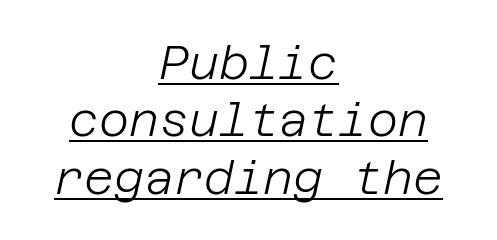
Short note: letters normally spaced. Leading: standard. Rendered with sloped, italic letterforms. These lines stack symmetrically, like a column narrowing and widening about its center. Stem width sits at or under what a default text font uses. This rendering features underlined lettering.
